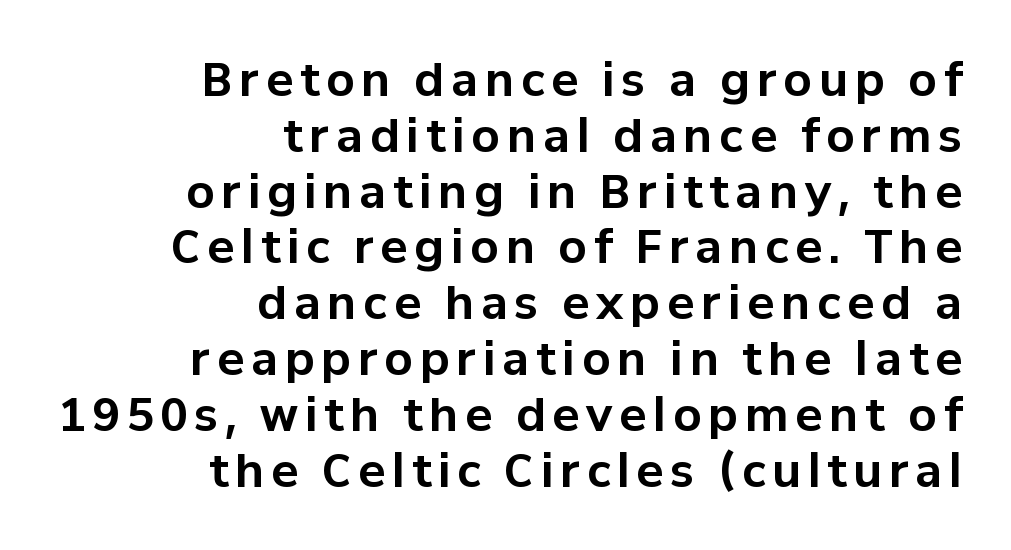
Q: Is the text bold? A: Yes.
Q: Is the text italic (slanted)? A: No, it is upright.
Q: Is the typeface a serif or a sans-serif typeface? A: Sans-serif.
Q: Is the text underlined? A: No.
Q: How is the paragraph aligned? A: Right-aligned.
Q: Width (condensed, normal, or wide)? A: Normal.
Q: Stroke contrast? A: Low.
Q: x-height? A: Medium.
Q: Monospaced? A: No.
